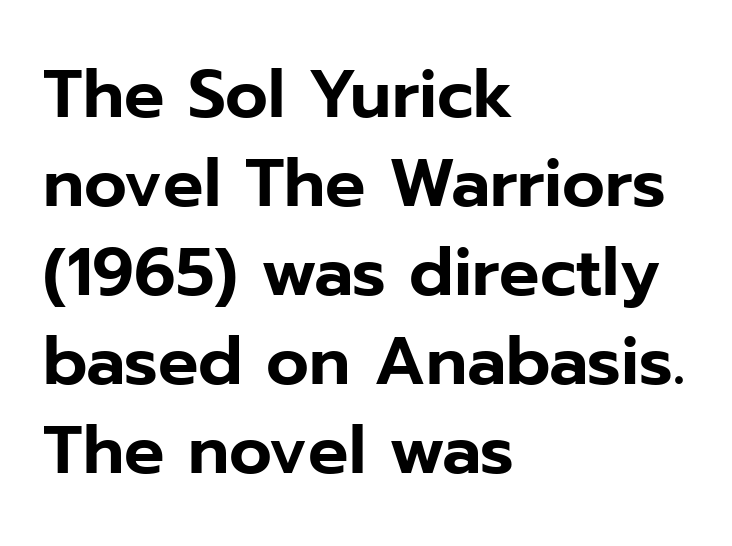
Q: Is the text italic (slanted)? A: No, it is upright.
Q: Is the typeface a serif or a sans-serif typeface? A: Sans-serif.
Q: Is the text underlined? A: No.
Q: How is the paragraph aligned? A: Left-aligned.
Q: Is the spacing between letters normal or unusually wide? A: Normal.
Q: Is the spacing between lines tight, normal or loose? A: Normal.
Q: Width (condensed, normal, or wide)? A: Normal.
Q: Stroke contrast? A: Low.
Q: x-height? A: Medium.
Q: Monospaced? A: No.
